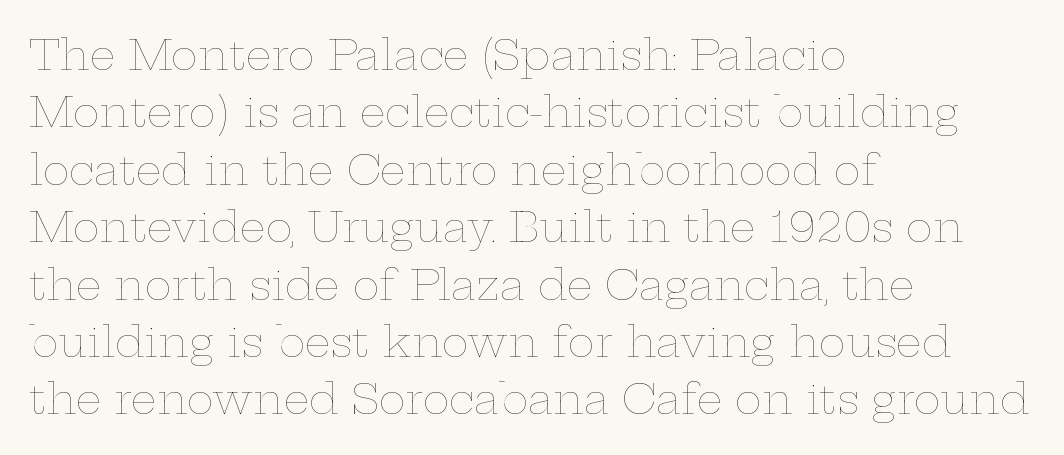
Compared with typical body copy, the letter spacing here is the same. Compared with typical paragraphs, the rows here are spaced about the same. You could not count columns in this text — the font is proportionally spaced. The cut favours lightness, reaching ordinary text weight at its darkest. A clean baseline with only descenders dipping below it.
